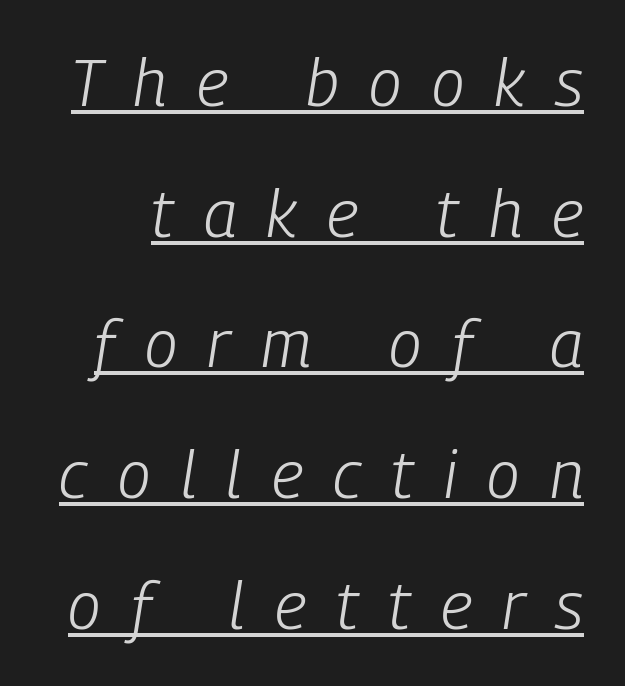
The image shows 66 px light, condensed type, italic (leaning right); set loose line spacing (1.98x), unusually wide letter spacing (+0.46 em), underlined; low stroke contrast and a medium x-height.
